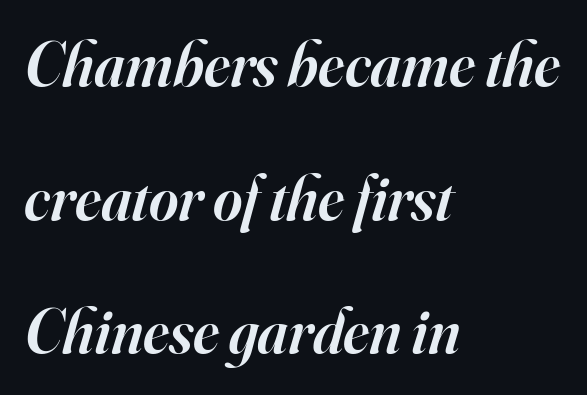
The image shows 63 px semibold serif type, italic (leaning right); set left-aligned, loose line spacing (2.12x), normal letter spacing, not underlined; high stroke contrast and a small x-height.
